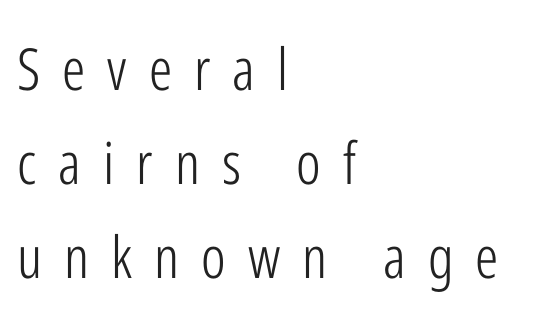
Each letter keeps its own natural width here, so spacing adapts to shape. This is sans-serif lettering, the kind often seen on screens and signage. Here the glyphs are tracked loosely, breaking word shapes into spaced letters. Each row of text sits above clean, open space.
